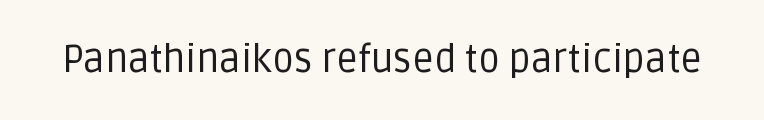
Q: Is the text bold? A: No.
Q: Is the text italic (slanted)? A: No, it is upright.
Q: Is the typeface a serif or a sans-serif typeface? A: Sans-serif.
Q: Is the text underlined? A: No.
Q: Is the spacing between letters normal or unusually wide? A: Normal.
Q: Width (condensed, normal, or wide)? A: Normal.
Q: Stroke contrast? A: Low.
Q: x-height? A: Large.
Q: Monospaced? A: No.
